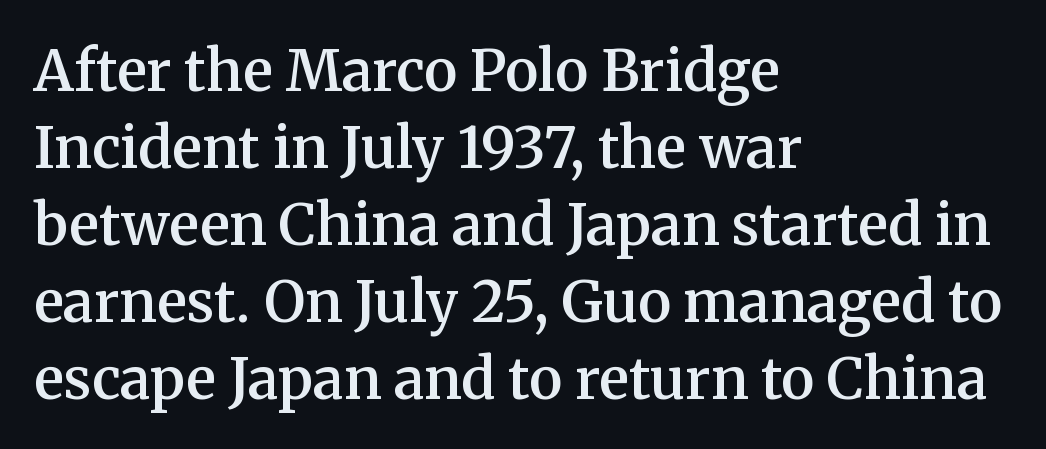
The image shows 57 px semibold serif type, upright; set left-aligned, normal line spacing (1.35x), normal letter spacing, not underlined; medium stroke contrast and a medium x-height.
